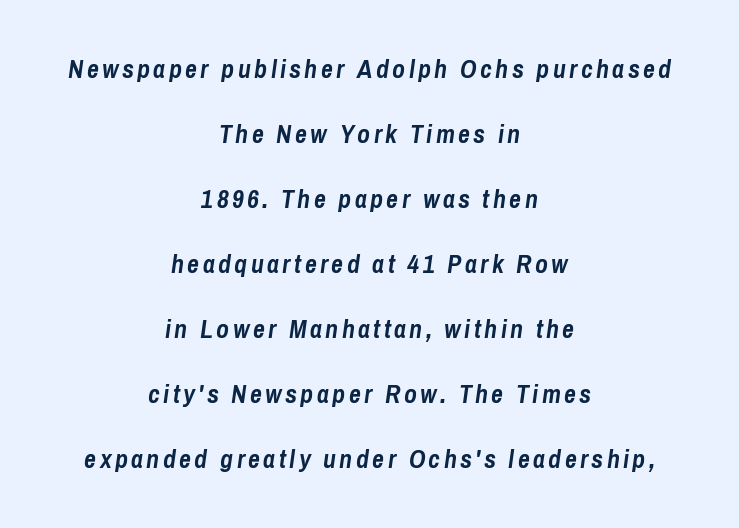
{"italic": "yes", "lean": "right", "slant_degrees": 8, "bold": "yes", "underline": "no", "align": "center", "line_spacing": "loose", "line_spacing_ratio": 2.5, "glyph_px": 26}
